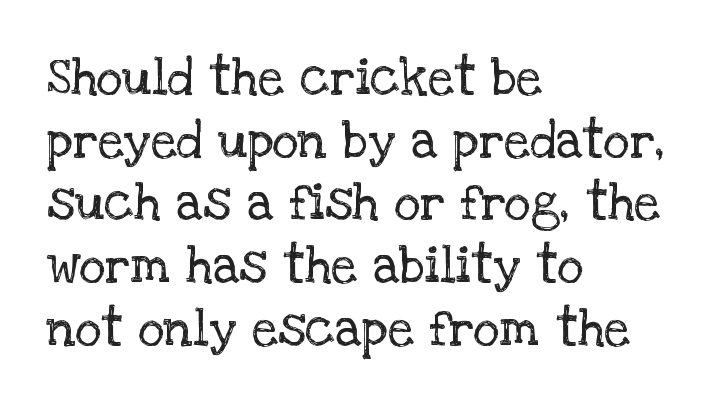
Q: Is the text bold? A: No.
Q: Is the text italic (slanted)? A: No, it is upright.
Q: Is the typeface a serif or a sans-serif typeface? A: Serif.
Q: Is the text underlined? A: No.
Q: How is the paragraph aligned? A: Left-aligned.
Q: Is the spacing between letters normal or unusually wide? A: Normal.
Q: Width (condensed, normal, or wide)? A: Normal.
Q: Stroke contrast? A: Low.
Q: x-height? A: Large.
Q: Monospaced? A: No.
